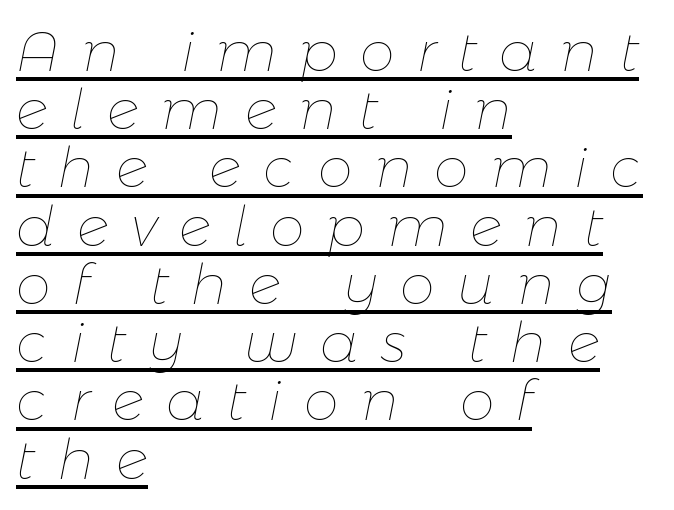
Q: Is the text bold? A: No.
Q: Is the text italic (slanted)? A: Yes, it leans right by about 11 degrees.
Q: Is the text underlined? A: Yes.
Q: How is the paragraph aligned? A: Left-aligned.
Q: Is the spacing between letters normal or unusually wide? A: Unusually wide.
Q: Is the spacing between lines tight, normal or loose? A: Tight.
Q: Width (condensed, normal, or wide)? A: Normal.
Q: Stroke contrast? A: Low.
Q: x-height? A: Medium.
Q: Monospaced? A: No.
